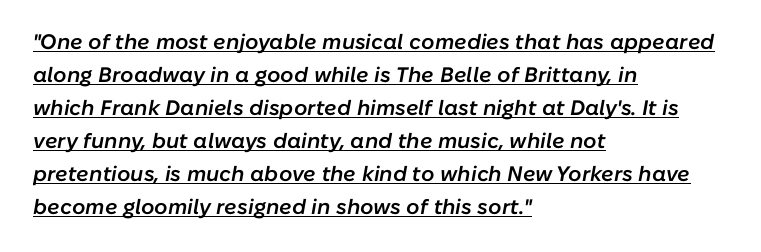
The image shows 21 px text type, italic (leaning right); set left-aligned, normal line spacing (1.57x), normal letter spacing, underlined.
